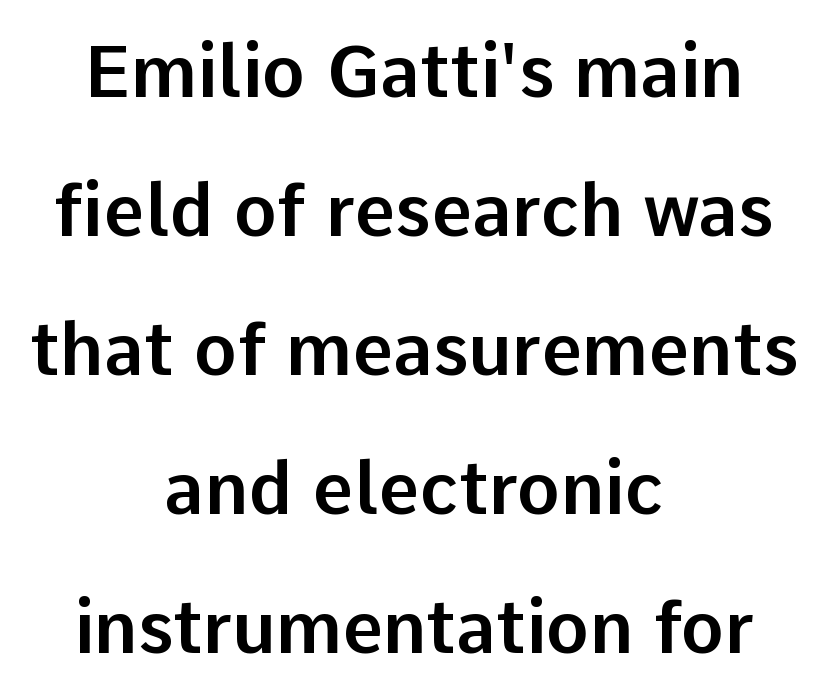
Q: Is the text italic (slanted)? A: No, it is upright.
Q: Is the typeface a serif or a sans-serif typeface? A: Sans-serif.
Q: Is the text underlined? A: No.
Q: How is the paragraph aligned? A: Centered.
Q: Is the spacing between letters normal or unusually wide? A: Normal.
Q: Is the spacing between lines tight, normal or loose? A: Loose.
Q: Width (condensed, normal, or wide)? A: Normal.
Q: Stroke contrast? A: Low.
Q: x-height? A: Medium.
Q: Monospaced? A: No.
